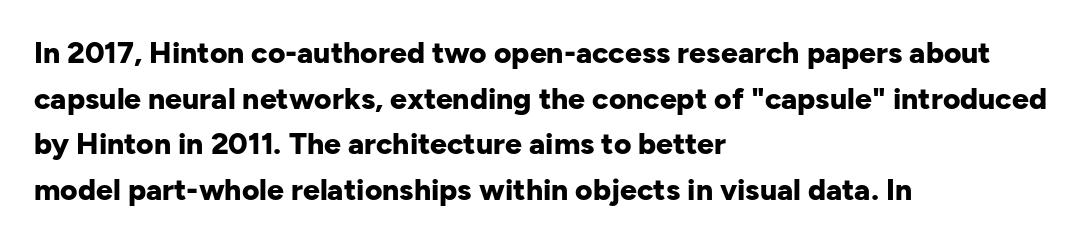
Each word holds together tightly as a unit, with standard inter-letter gaps. If you measured baseline to baseline, you'd find a middling distance. Visually the block forms a straight wall on the left and a jagged coastline on the right. Caption: bold face, heavy strokes. Do the characters align in a grid? No, the font is proportional.
